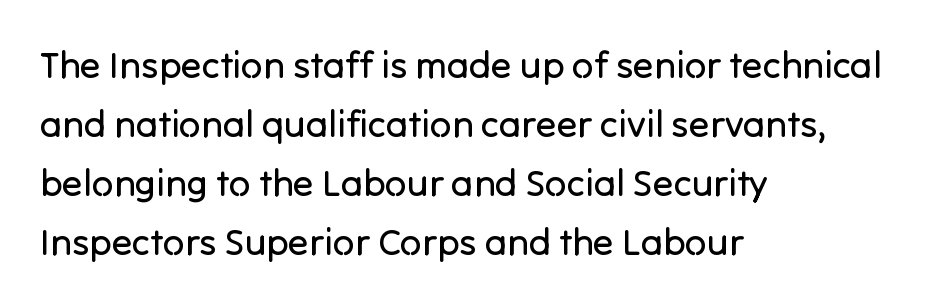
Q: Is the text bold? A: No.
Q: Is the text italic (slanted)? A: No, it is upright.
Q: Is the typeface a serif or a sans-serif typeface? A: Sans-serif.
Q: Is the text underlined? A: No.
Q: How is the paragraph aligned? A: Left-aligned.
Q: Is the spacing between letters normal or unusually wide? A: Normal.
Q: Is the spacing between lines tight, normal or loose? A: Normal.
Q: Width (condensed, normal, or wide)? A: Normal.
Q: Stroke contrast? A: Low.
Q: x-height? A: Medium.
Q: Monospaced? A: No.
